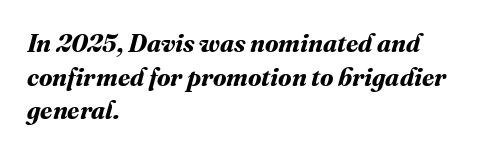
Notice how thick the strokes are: this is what a full bold looks like. This sample uses plain, unmodified letter spacing. Visually the block forms a straight wall on the left and a jagged coastline on the right. A typesetter would call this leading conventional body-copy spacing.
